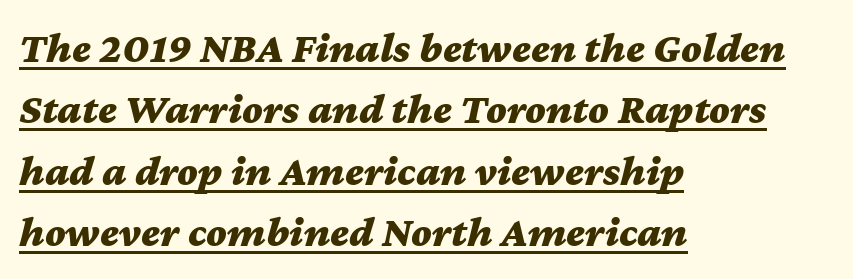
There's an unmistakable incline to the writing here. One glance says typical: line gaps are just what's usual. Each glyph is drawn with heavy, bold strokes. Is the block centered? No — it sits flush against the left margin.
